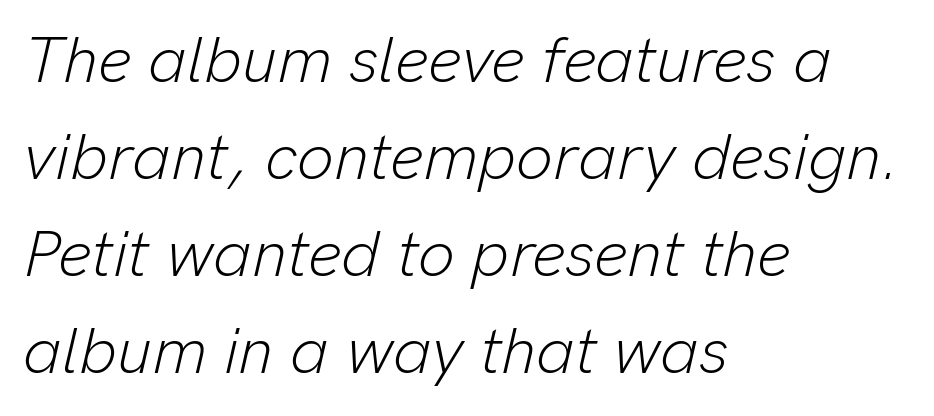
The image shows 65 px light type, italic (leaning right); set left-aligned, normal line spacing (1.49x), normal letter spacing, not underlined; low stroke contrast and a medium x-height.
